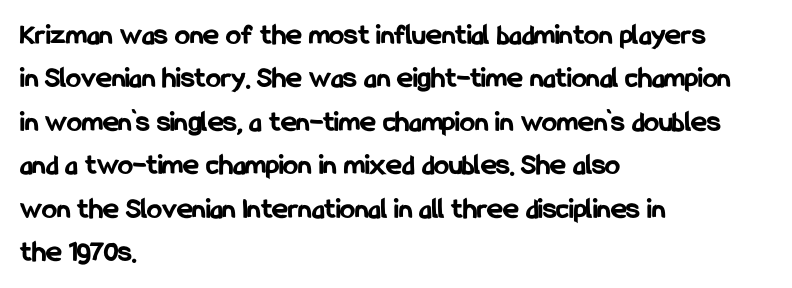
The image shows 30 px bold, condensed sans-serif type, upright; set left-aligned, normal line spacing (1.45x), normal letter spacing, not underlined; low stroke contrast and a medium x-height.
